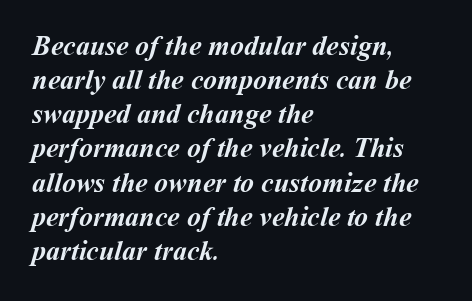
The image shows 28 px semibold type; set left-aligned, line spacing 1.22x, normal letter spacing, not underlined; medium stroke contrast and a medium x-height.
